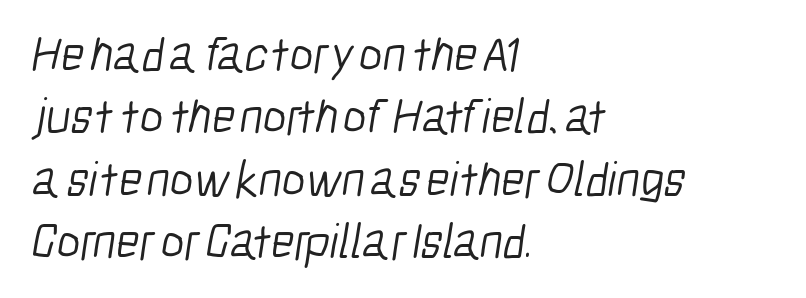
If you drew a ruler down the left edge, every line would touch it. You could call the tracking neutral — neither tight nor loose. The block of text has a typical density, with ordinary space between rows. The rendering uses natural spacing where letterforms have individual widths.
